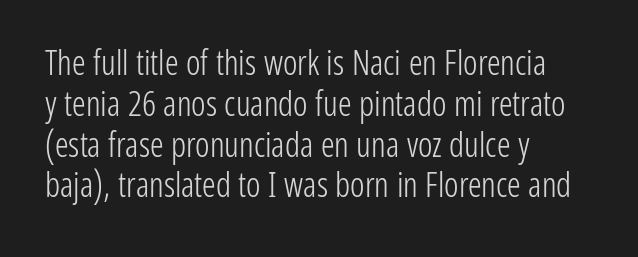
Q: Is the text bold? A: No.
Q: Is the text italic (slanted)? A: No, it is upright.
Q: Is the typeface a serif or a sans-serif typeface? A: Sans-serif.
Q: Is the text underlined? A: No.
Q: How is the paragraph aligned? A: Left-aligned.
Q: Is the spacing between letters normal or unusually wide? A: Normal.
Q: Width (condensed, normal, or wide)? A: Condensed.
Q: Stroke contrast? A: Low.
Q: x-height? A: Medium.
Q: Monospaced? A: No.
